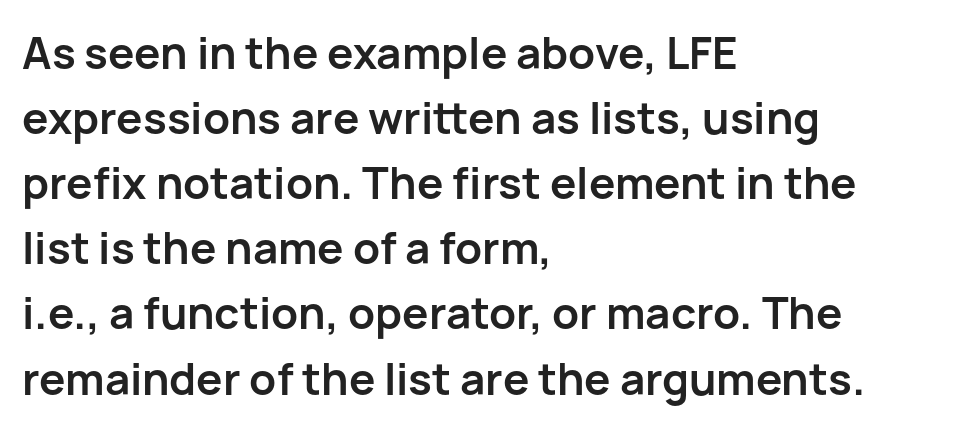
The image shows 44 px semibold sans-serif type, upright; set left-aligned, normal line spacing (1.48x), normal letter spacing, not underlined; low stroke contrast and a medium x-height.
